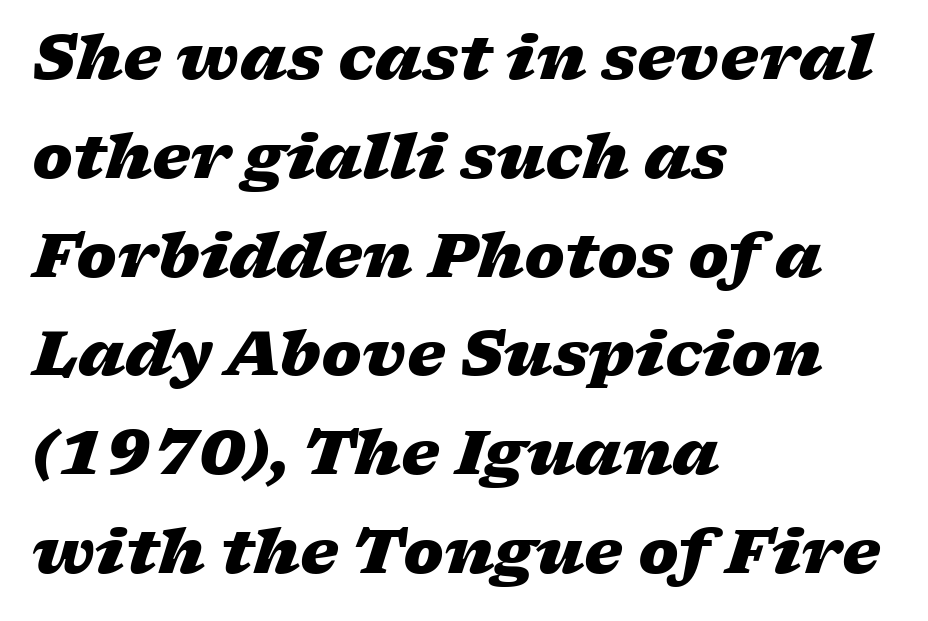
Q: Is the text bold? A: Yes.
Q: Is the text italic (slanted)? A: Yes, it leans right by about 17 degrees.
Q: Is the text underlined? A: No.
Q: How is the paragraph aligned? A: Left-aligned.
Q: Is the spacing between letters normal or unusually wide? A: Normal.
Q: Is the spacing between lines tight, normal or loose? A: Normal.
Q: Width (condensed, normal, or wide)? A: Wide.
Q: Stroke contrast? A: Low.
Q: x-height? A: Medium.
Q: Monospaced? A: No.
